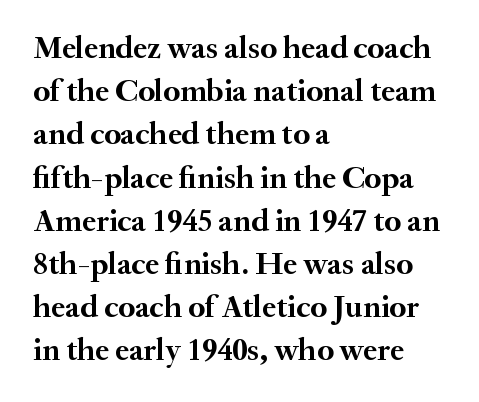
Q: Is the text bold? A: Yes.
Q: Is the text italic (slanted)? A: No, it is upright.
Q: Is the typeface a serif or a sans-serif typeface? A: Serif.
Q: Is the text underlined? A: No.
Q: How is the paragraph aligned? A: Left-aligned.
Q: Is the spacing between letters normal or unusually wide? A: Normal.
Q: Is the spacing between lines tight, normal or loose? A: Normal.
Q: Width (condensed, normal, or wide)? A: Normal.
Q: Stroke contrast? A: Medium.
Q: x-height? A: Small.
Q: Monospaced? A: No.
